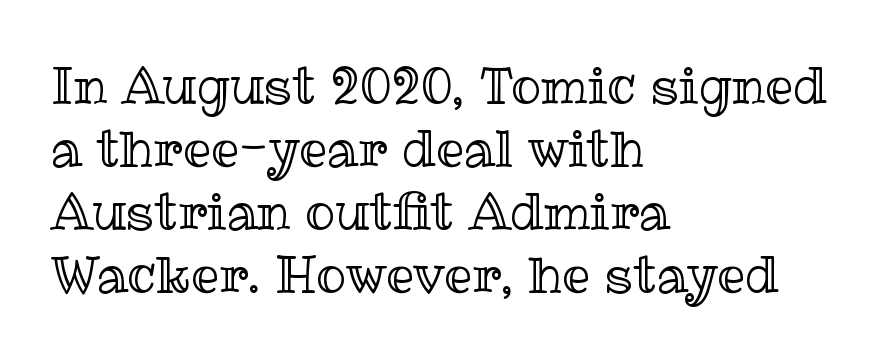
The image shows 50 px text type, upright; set left-aligned, normal line spacing (1.26x), normal letter spacing, not underlined; a medium x-height.
